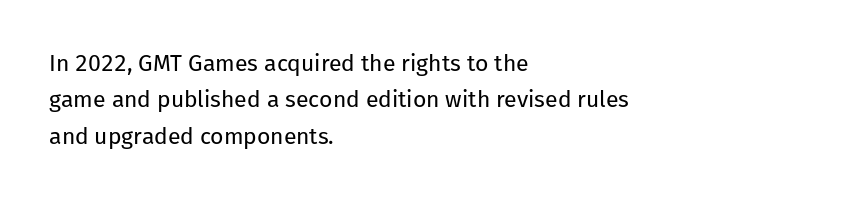
Compared with typical paragraphs, the rows here are spaced about the same. The letterforms sit at book weight or below. Ascenders rise straight up at ninety degrees. The lines are quadded left. Check the space under the baseline: it is left empty. Tracking value appears to be zero — textbook default spacing.
